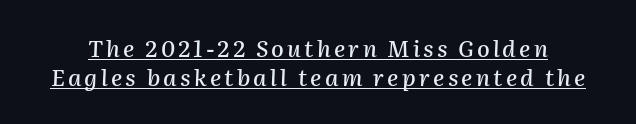
The image shows 23 px text type, italic (leaning right); set normal line spacing (1.27x), underlined.
